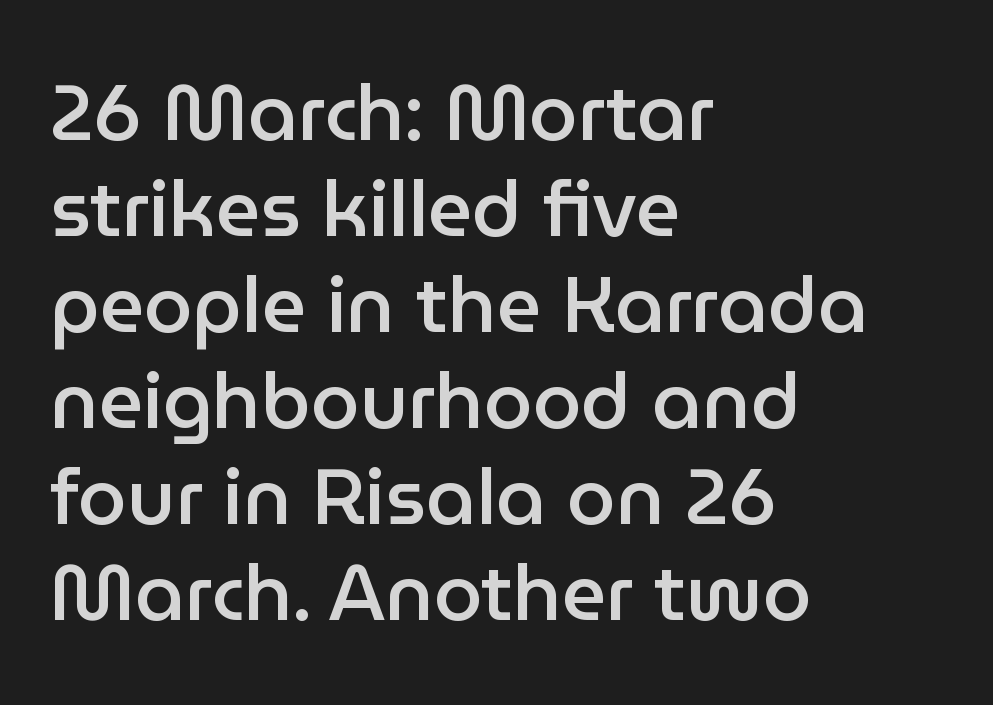
{"serif": "no", "italic": "no", "bold": "semi", "weight": "semibold", "width": "normal", "stroke_contrast": "low", "x_height": "medium", "monospaced": "no", "underline": "no", "align": "left", "line_spacing_ratio": 1.23, "letter_spacing": "normal", "letter_spacing_em": 0.0, "glyph_px": 78}
